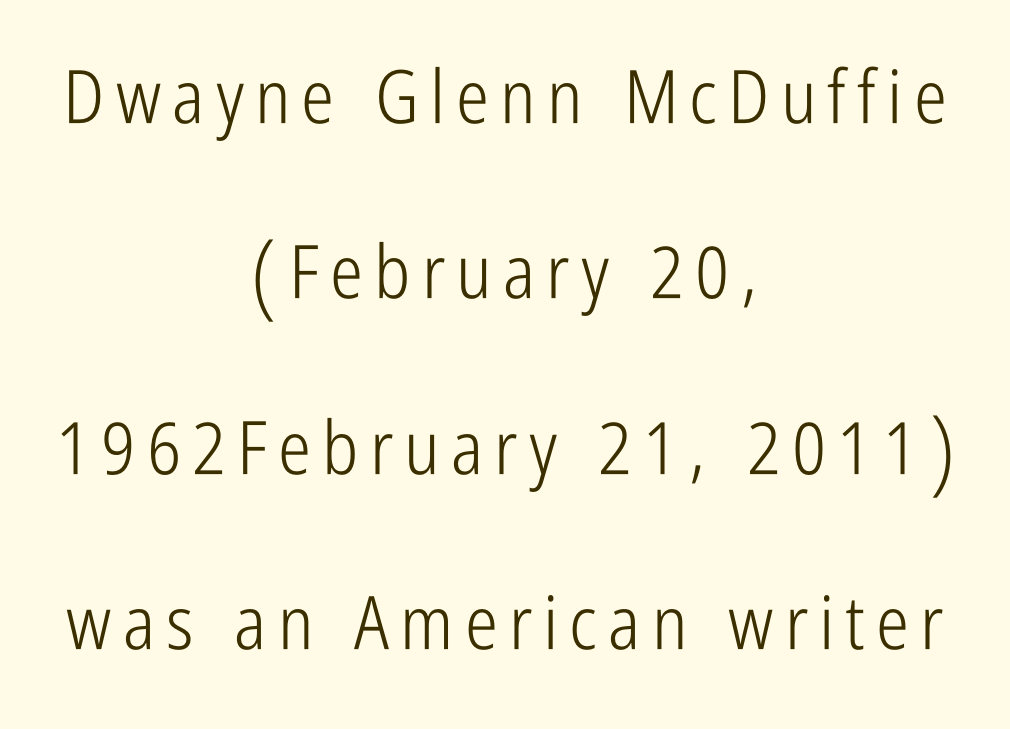
Quick note: not italic, upright. A bare baseline throughout the passage. A typesetter would call this proportional, since set widths differ per character. Casual observation: everything's sitting right in the middle. The passage shown is not bold in any degree.
